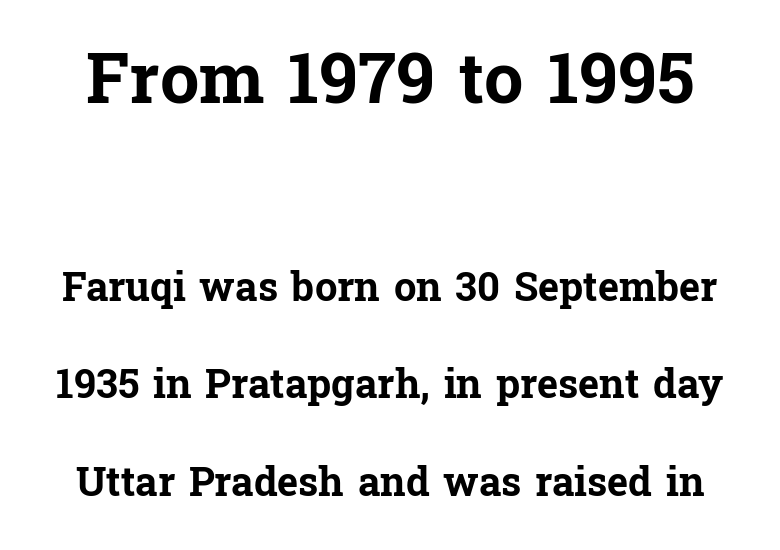
{"serif": "yes", "italic": "no", "bold": "yes", "weight": "bold", "width": "normal", "stroke_contrast": "low", "x_height": "medium", "monospaced": "no", "underline": "no", "line_spacing": "loose", "line_spacing_ratio": 2.44, "letter_spacing": "normal", "letter_spacing_em": 0.0, "larger_block": "first", "size_ratio": 1.75, "glyph_px": 70}
